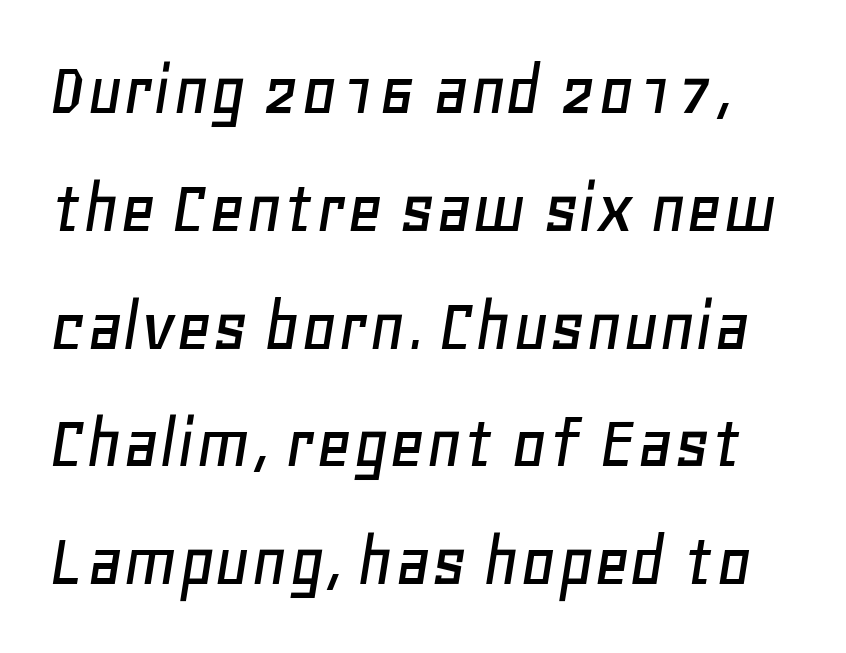
Quick note: interline space is typical. In terms of posture, this sample is oblique. Is this a fixed-width face? No — the glyphs have proportional, varying widths. Anything drawn beneath the words? Only blank space. The horizontal fit of the characters is conventional and even.
